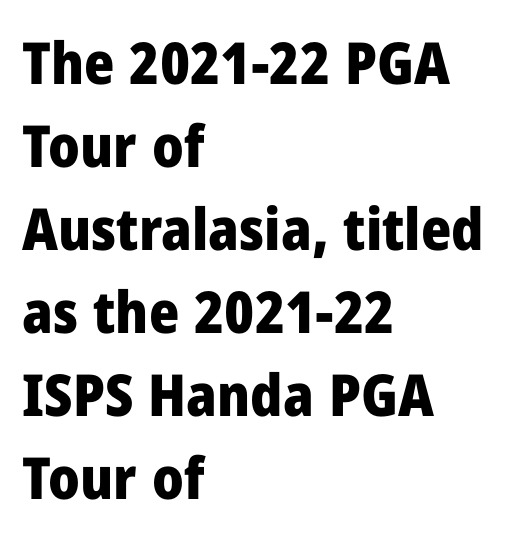
{"serif": "no", "italic": "no", "bold": "yes", "weight": "heavy", "width": "normal", "stroke_contrast": "low", "x_height": "medium", "monospaced": "no", "underline": "no", "align": "left", "line_spacing": "normal", "line_spacing_ratio": 1.43, "letter_spacing": "normal", "letter_spacing_em": 0.0, "glyph_px": 58}
